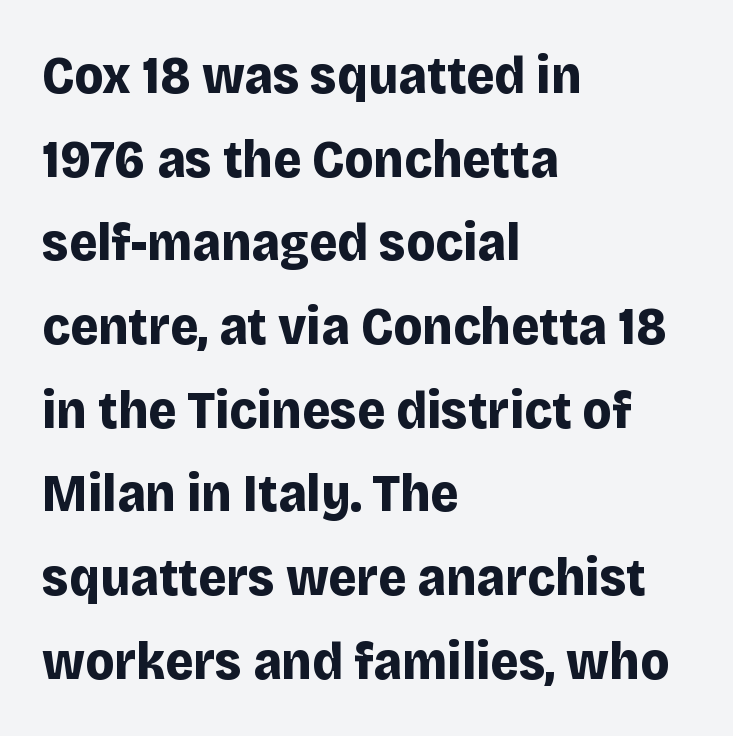
{"serif": "no", "italic": "no", "bold": "yes", "weight": "bold", "width": "normal", "stroke_contrast": "low", "x_height": "large", "monospaced": "no", "underline": "no", "align": "left", "line_spacing": "normal", "line_spacing_ratio": 1.55, "letter_spacing": "normal", "letter_spacing_em": 0.0, "glyph_px": 54}
